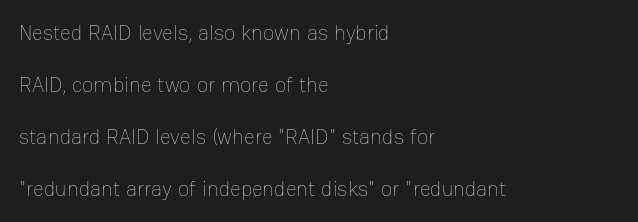
Weight: in the light-to-regular range. Anything drawn beneath the words? Only blank space. This rendering leaves character spacing at its baseline value. The typesetter chose a ragged-right arrangement here.
